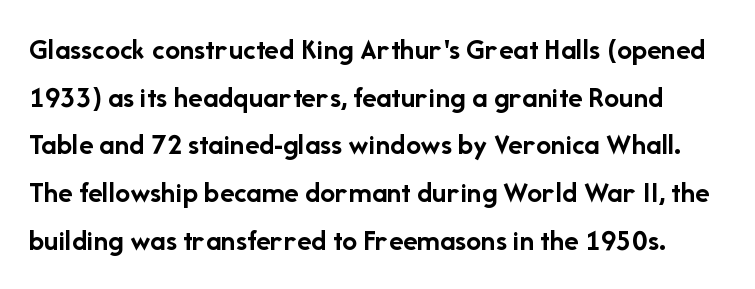
{"serif": "no", "italic": "no", "bold": "yes", "weight": "semibold", "width": "normal", "stroke_contrast": "low", "x_height": "medium", "monospaced": "no", "underline": "no", "line_spacing": "normal", "line_spacing_ratio": 1.59, "letter_spacing": "normal", "letter_spacing_em": 0.0, "glyph_px": 30}
